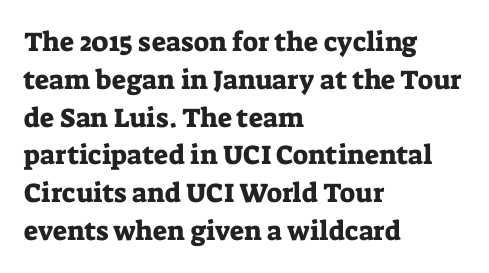
{"italic": "no", "underline": "no", "align": "left", "line_spacing": "normal", "line_spacing_ratio": 1.4, "letter_spacing": "normal", "letter_spacing_em": 0.0, "glyph_px": 27}
